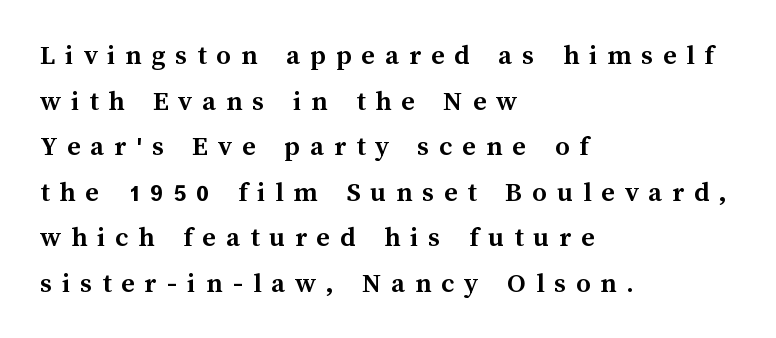
In CSS terms this would be text-align: left. The strip under each line holds only bare page. Here the designer chose a conventional face with non-uniform glyph widths. Words appear elongated and porous because spacing is wide. It's the straight-up-and-down kind of type.
